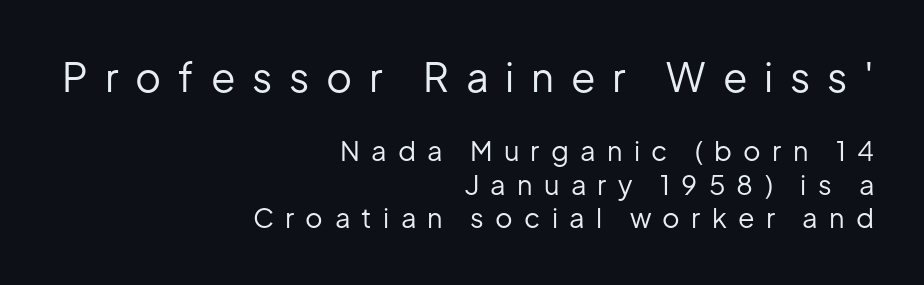
A typesetter would call this proportional, since set widths differ per character. The rendering anchors every line to the right-hand side. Spacing between characters has been opened up far beyond the box default. Bold? No — there's no thickening of the strokes.
